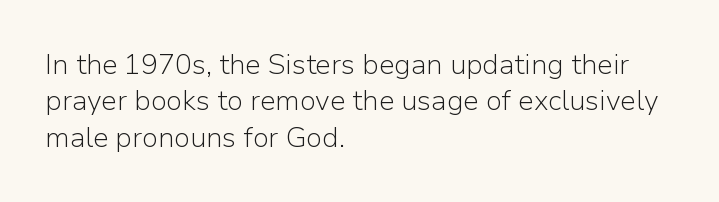
Q: Is the text bold? A: No.
Q: Is the text italic (slanted)? A: No, it is upright.
Q: Is the typeface a serif or a sans-serif typeface? A: Sans-serif.
Q: Is the text underlined? A: No.
Q: How is the paragraph aligned? A: Left-aligned.
Q: Is the spacing between letters normal or unusually wide? A: Normal.
Q: Is the spacing between lines tight, normal or loose? A: Normal.
Q: Width (condensed, normal, or wide)? A: Normal.
Q: Stroke contrast? A: Low.
Q: x-height? A: Medium.
Q: Monospaced? A: No.
